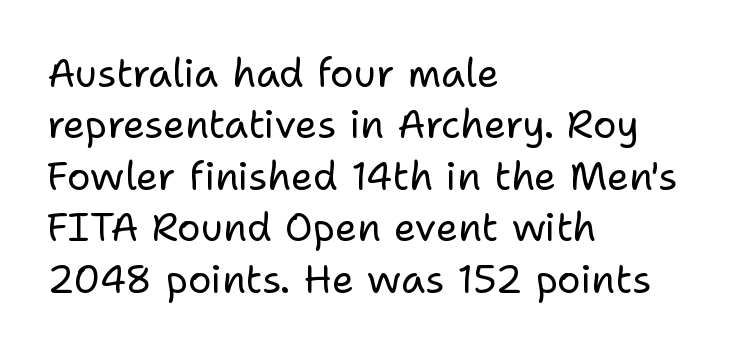
Q: Is the text bold? A: No.
Q: Is the text italic (slanted)? A: No, it is upright.
Q: Is the typeface a serif or a sans-serif typeface? A: Sans-serif.
Q: Is the text underlined? A: No.
Q: How is the paragraph aligned? A: Left-aligned.
Q: Is the spacing between letters normal or unusually wide? A: Normal.
Q: Is the spacing between lines tight, normal or loose? A: Normal.
Q: Width (condensed, normal, or wide)? A: Normal.
Q: Stroke contrast? A: Low.
Q: x-height? A: Medium.
Q: Monospaced? A: No.
